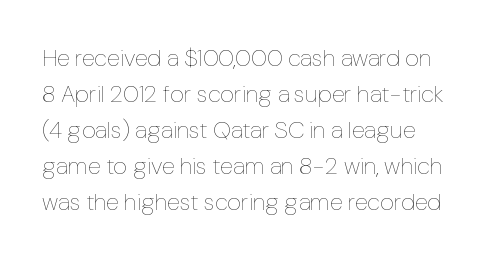
The image shows 24 px text type, upright; set normal line spacing (1.5x), normal letter spacing, not underlined.
